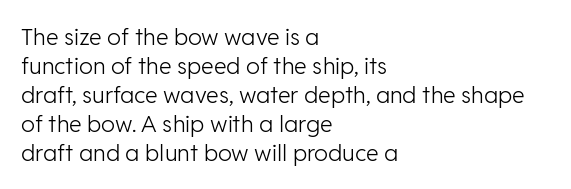
The image shows 23 px text type, upright; set left-aligned, normal line spacing (1.26x), normal letter spacing, not underlined.
